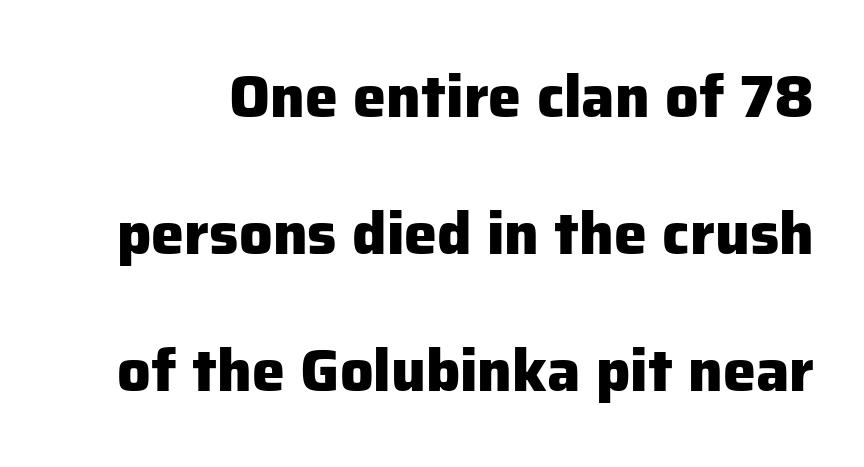
{"serif": "no", "italic": "no", "bold": "yes", "weight": "heavy", "width": "normal", "stroke_contrast": "low", "x_height": "medium", "monospaced": "no", "underline": "no", "line_spacing": "loose", "line_spacing_ratio": 2.32, "letter_spacing": "normal", "letter_spacing_em": 0.0, "glyph_px": 59}
